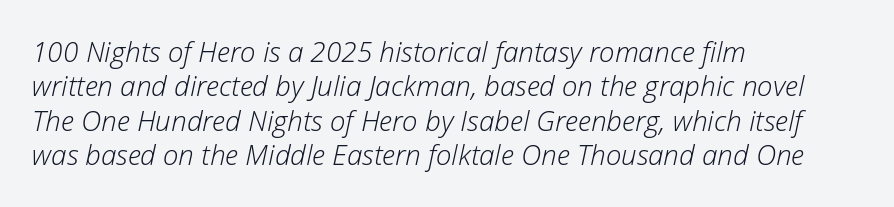
Q: Is the text bold? A: No.
Q: Is the text italic (slanted)? A: Yes, it leans right by about 12 degrees.
Q: Is the text underlined? A: No.
Q: How is the paragraph aligned? A: Left-aligned.
Q: Is the spacing between letters normal or unusually wide? A: Normal.
Q: Width (condensed, normal, or wide)? A: Normal.
Q: Stroke contrast? A: Low.
Q: x-height? A: Medium.
Q: Monospaced? A: No.
